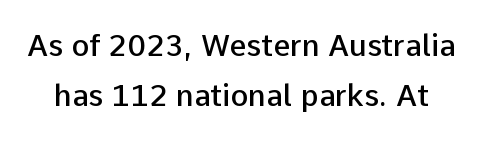
Do the characters align in a grid? No, the font is proportional. What's the leading like? Ordinary, nothing unusual. The typography opts for an upright posture over an oblique one. The passage shown is semibold, sitting just below true bold. Inter-character spacing is left at the font's built-in metrics. Note: no serifs on the glyphs.
